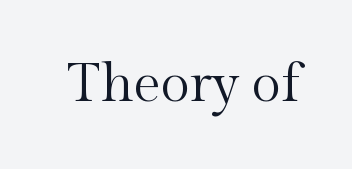
The image shows 54 px regular-weight serif type, upright; set normal letter spacing, not underlined; a medium x-height.
